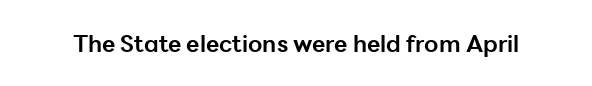
Notice how thick the strokes are: this is what a full bold looks like. In terms of letterspacing, this is plain default setting. The specimen omits any rule beneath the text block's lines. The lettering stays uniformly vertical, giving the passage a roman look.
